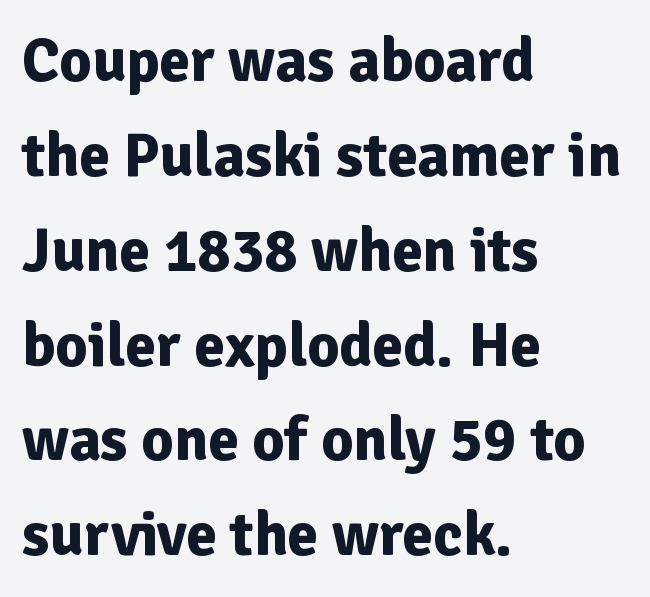
The image shows 62 px bold sans-serif type, upright; set left-aligned, normal line spacing (1.53x), normal letter spacing, not underlined; low stroke contrast and a medium x-height.
